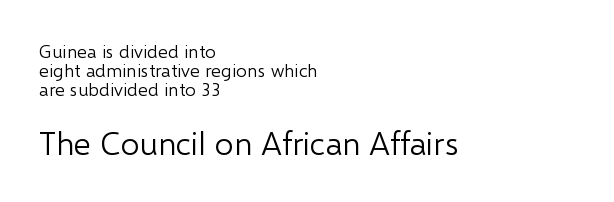
Q: Is the text bold? A: No.
Q: Is the text italic (slanted)? A: No, it is upright.
Q: Is the typeface a serif or a sans-serif typeface? A: Sans-serif.
Q: Is the text underlined? A: No.
Q: How is the paragraph aligned? A: Left-aligned.
Q: Is the spacing between letters normal or unusually wide? A: Normal.
Q: Is the spacing between lines tight, normal or loose? A: Tight.
Q: Which block of text is set in a larger size, the first (top) or the second (bottom)? A: The second (bottom) one.
Q: Width (condensed, normal, or wide)? A: Normal.
Q: Stroke contrast? A: Low.
Q: x-height? A: Medium.
Q: Monospaced? A: No.
